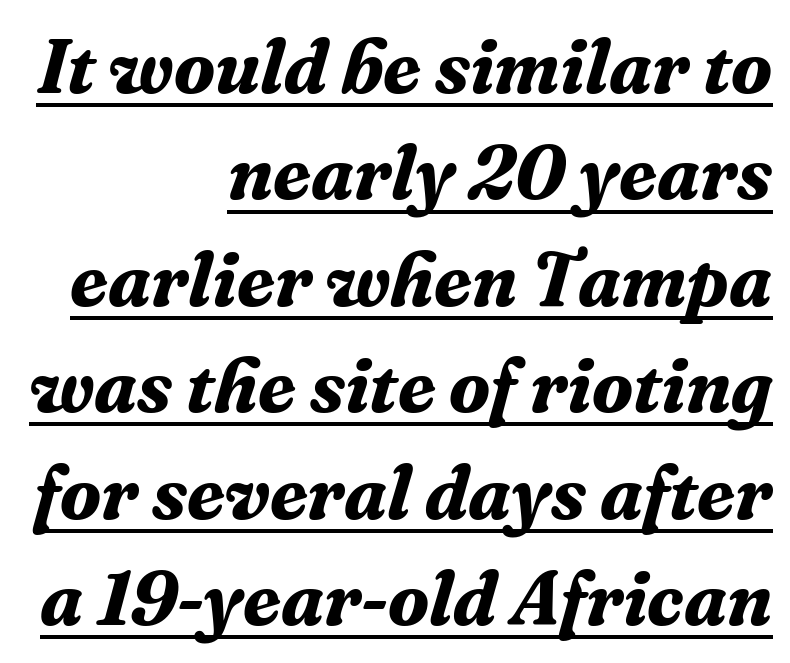
The image shows 76 px bold serif type, italic (leaning right); set right-aligned, normal line spacing (1.4x), normal letter spacing, underlined; medium stroke contrast and a medium x-height.
